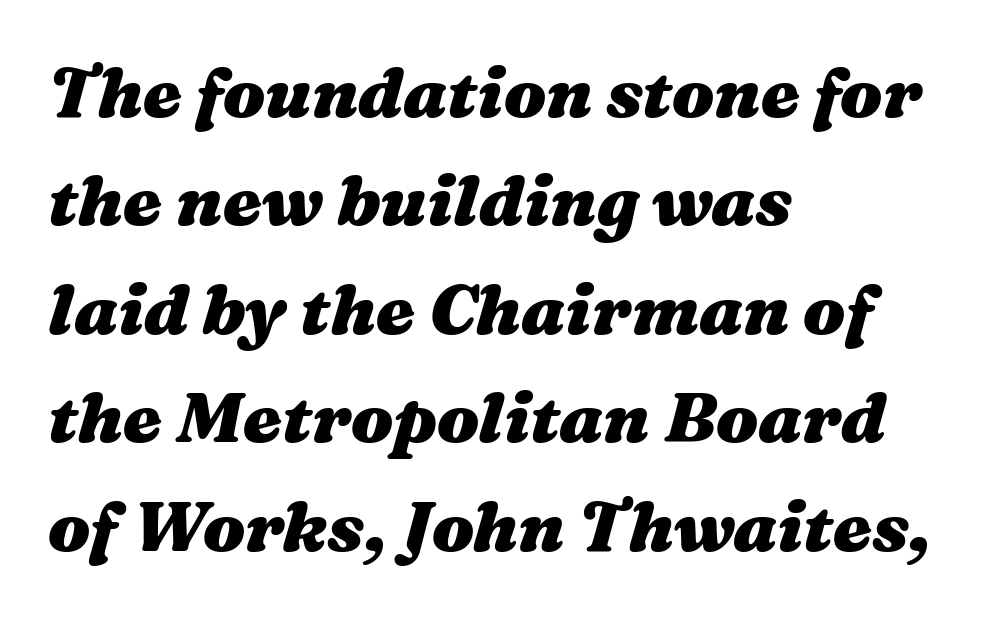
Does the lettering tilt? It does — this is italic. The passage shown is typed in a proportional face where columns would drift. Alignment: flush left. Between one letter and the next there's only the usual sliver of space.
